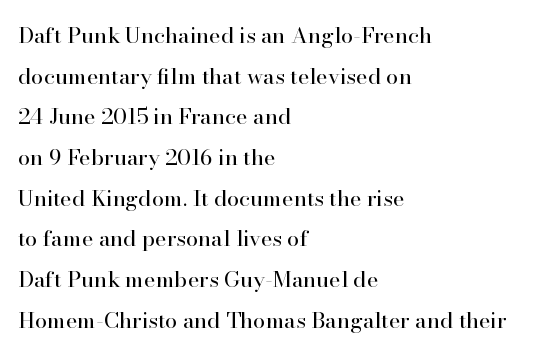
Q: Is the text bold? A: No.
Q: Is the text italic (slanted)? A: No, it is upright.
Q: Is the text underlined? A: No.
Q: How is the paragraph aligned? A: Left-aligned.
Q: Is the spacing between letters normal or unusually wide? A: Normal.
